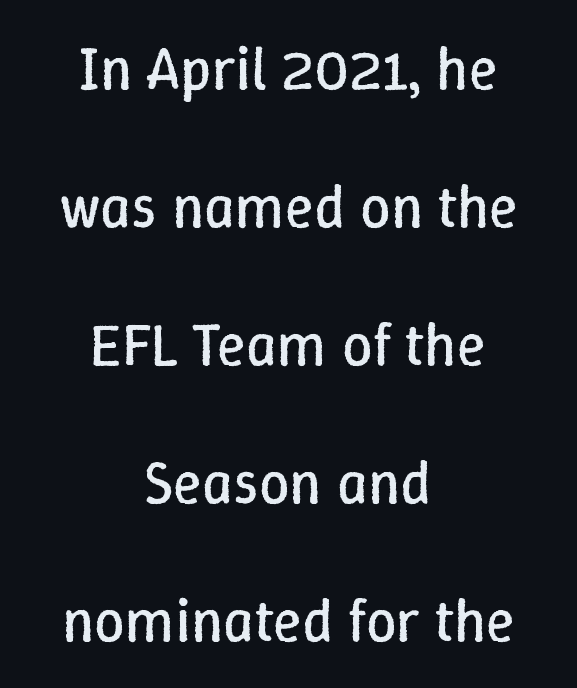
Q: Is the text bold? A: No.
Q: Is the text italic (slanted)? A: No, it is upright.
Q: Is the text underlined? A: No.
Q: How is the paragraph aligned? A: Centered.
Q: Is the spacing between letters normal or unusually wide? A: Normal.
Q: Is the spacing between lines tight, normal or loose? A: Loose.
Q: Width (condensed, normal, or wide)? A: Normal.
Q: Stroke contrast? A: Low.
Q: x-height? A: Medium.
Q: Monospaced? A: No.
